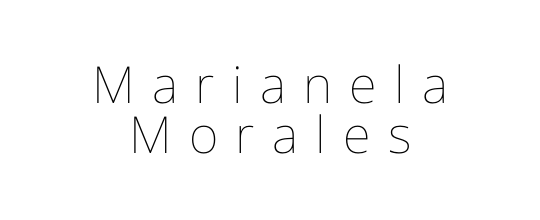
The image shows 51 px thin type, upright; set centered, tight line spacing (0.99x), unusually wide letter spacing (+0.34 em), not underlined; low stroke contrast and a medium x-height.
